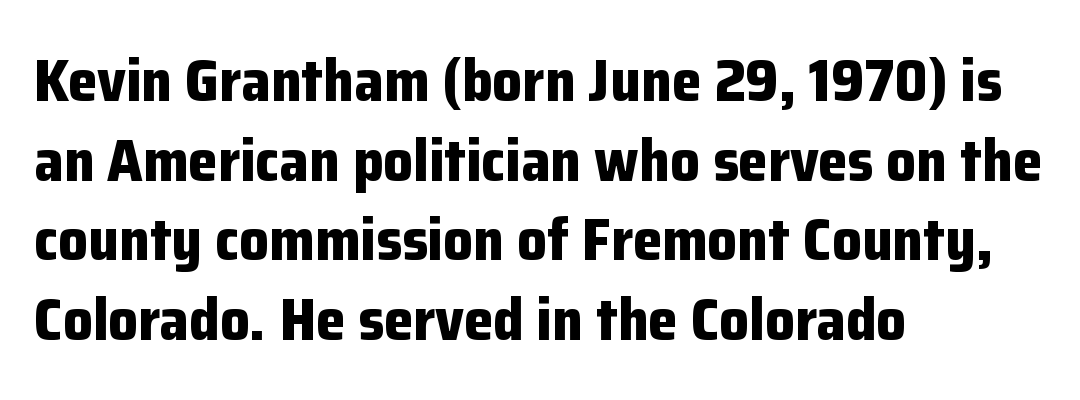
{"serif": "no", "italic": "no", "bold": "yes", "weight": "bold", "width": "normal", "stroke_contrast": "low", "x_height": "medium", "monospaced": "no", "underline": "no", "align": "left", "line_spacing": "normal", "line_spacing_ratio": 1.35, "letter_spacing": "normal", "letter_spacing_em": 0.0, "glyph_px": 59}
